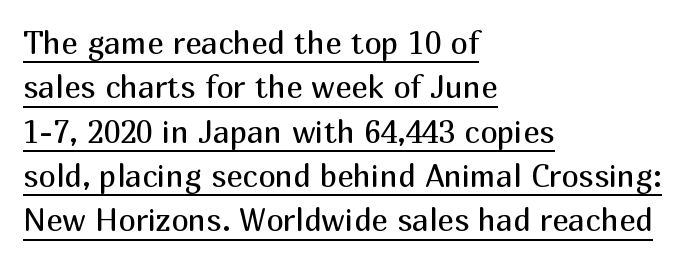
Q: Is the text bold? A: No.
Q: Is the text italic (slanted)? A: No, it is upright.
Q: Is the typeface a serif or a sans-serif typeface? A: Sans-serif.
Q: Is the text underlined? A: Yes.
Q: How is the paragraph aligned? A: Left-aligned.
Q: Is the spacing between letters normal or unusually wide? A: Normal.
Q: Is the spacing between lines tight, normal or loose? A: Normal.
Q: Width (condensed, normal, or wide)? A: Normal.
Q: Stroke contrast? A: Medium.
Q: x-height? A: Medium.
Q: Monospaced? A: No.
